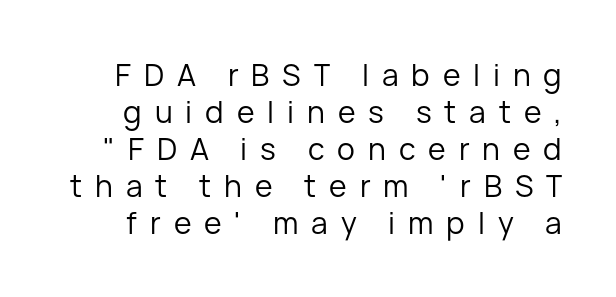
{"serif": "no", "italic": "no", "bold": "no", "weight": "regular", "width": "normal", "stroke_contrast": "low", "x_height": "medium", "monospaced": "no", "underline": "no", "line_spacing_ratio": 1.23, "letter_spacing": "wide", "letter_spacing_em": 0.43, "glyph_px": 30}
